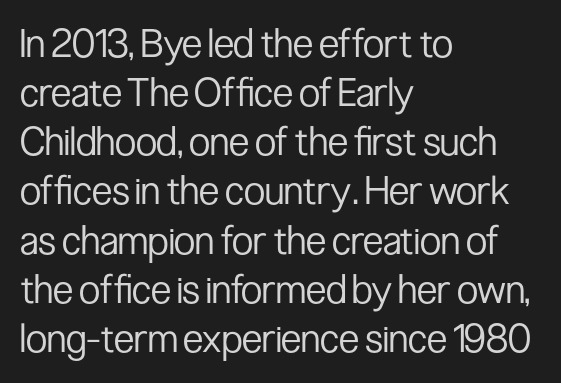
What kind of face is this? One without serifs — a sans. The face used here is proportionally spaced, like ordinary book or web type. On a weight scale, this lands at 450 or below. In terms of leading, this rendering sits right in the middle. Only glyphs here, with clear space below each row. The letterforms sit shoulder to shoulder at normal distance.
